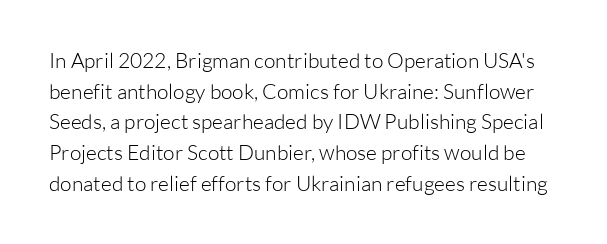
Q: Is the text bold? A: No.
Q: Is the text italic (slanted)? A: No, it is upright.
Q: Is the text underlined? A: No.
Q: Is the spacing between letters normal or unusually wide? A: Normal.
Q: Is the spacing between lines tight, normal or loose? A: Normal.
